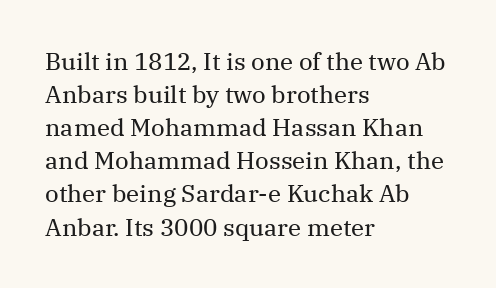
Q: Is the text bold? A: No.
Q: Is the text italic (slanted)? A: No, it is upright.
Q: Is the text underlined? A: No.
Q: How is the paragraph aligned? A: Left-aligned.
Q: Is the spacing between letters normal or unusually wide? A: Normal.
Q: Is the spacing between lines tight, normal or loose? A: Normal.
